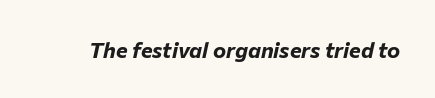
Plain, unruled lines of type. Nobody touched the tracking dial on this one. Each glyph is drawn with heavy, bold strokes. The typography opts for an oblique posture over an upright one.
